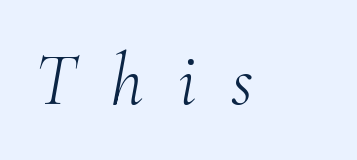
Q: Is the text bold? A: No.
Q: Is the text italic (slanted)? A: Yes, it leans right by about 10 degrees.
Q: Is the typeface a serif or a sans-serif typeface? A: Serif.
Q: Is the text underlined? A: No.
Q: Is the spacing between letters normal or unusually wide? A: Unusually wide.
Q: Width (condensed, normal, or wide)? A: Normal.
Q: Stroke contrast? A: Medium.
Q: x-height? A: Small.
Q: Monospaced? A: No.
